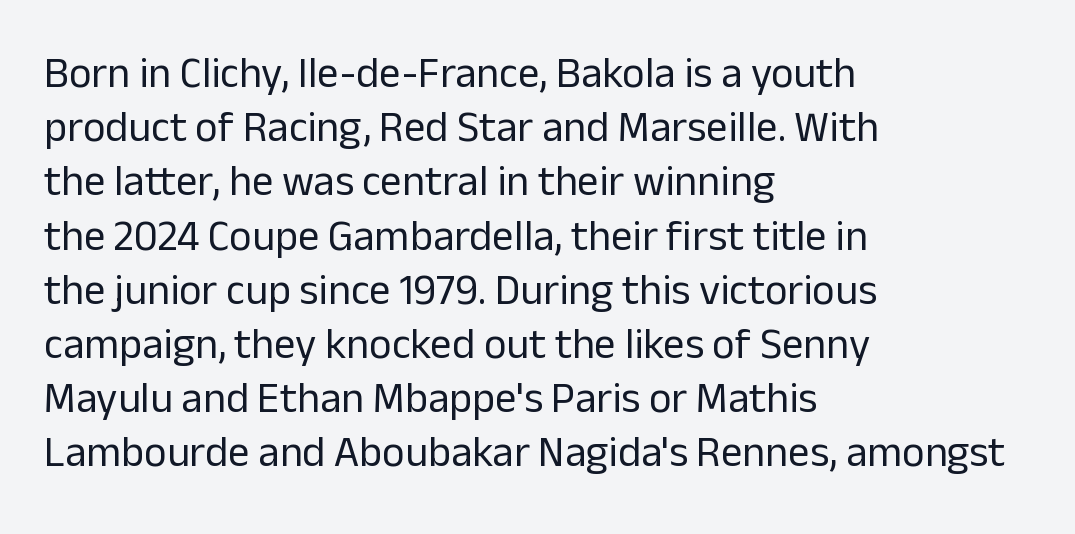
The image shows 43 px regular-weight sans-serif type, upright; set left-aligned, normal line spacing (1.26x), normal letter spacing, not underlined; low stroke contrast and a medium x-height.
